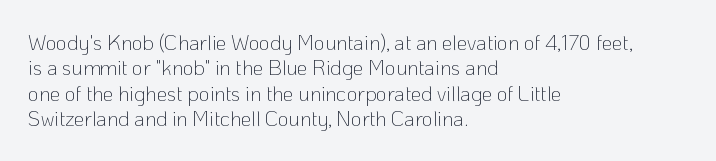
The image shows 21 px text type, upright; set left-aligned, line spacing 1.21x, normal letter spacing, not underlined.
